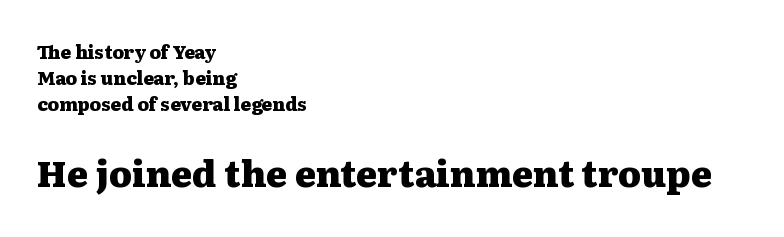
The image shows 36 px heavy, wide serif type, upright; set left-aligned, normal line spacing (1.45x), normal letter spacing, not underlined; the second (bottom) block is 2.0x larger; medium stroke contrast and a medium x-height.
